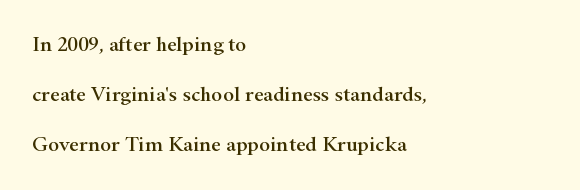
Q: Is the text italic (slanted)? A: No, it is upright.
Q: Is the text underlined? A: No.
Q: How is the paragraph aligned? A: Left-aligned.
Q: Is the spacing between letters normal or unusually wide? A: Normal.
Q: Is the spacing between lines tight, normal or loose? A: Loose.
